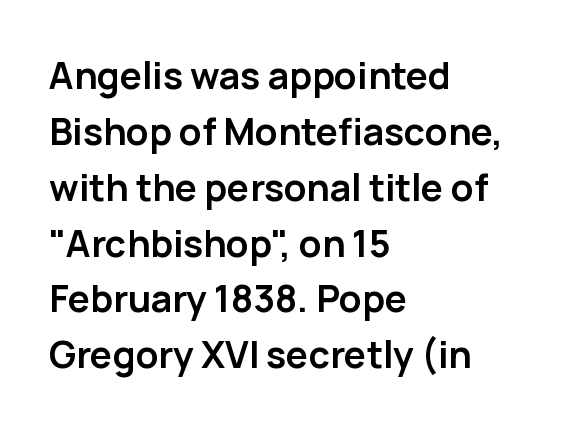
The font is running at its bold setting. Tall strokes in this sample are plumb rather than angled. Each letter's strokes conclude bluntly, with no projecting serifs. The rag falls on the right side of this text block. Underline: absent. The horizontal fit of the characters is conventional and even.
